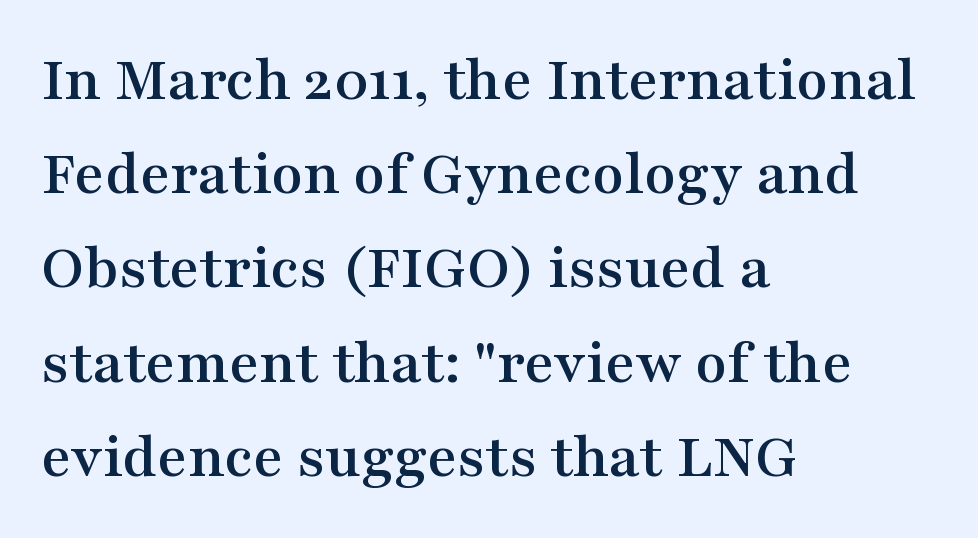
The image shows 65 px wide serif type, upright; set left-aligned, normal line spacing (1.45x), normal letter spacing, not underlined; medium stroke contrast and a medium x-height.
